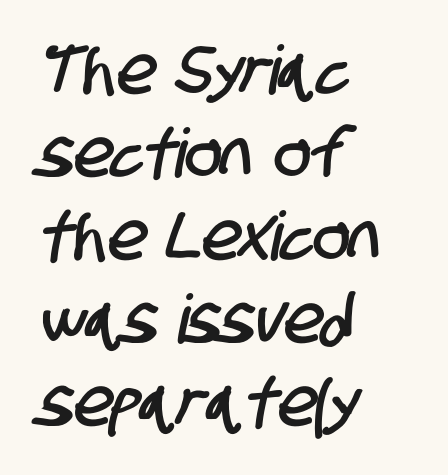
{"serif": "no", "width": "condensed", "stroke_contrast": "low", "x_height": "large", "monospaced": "no", "underline": "no", "align": "left", "line_spacing_ratio": 1.22, "letter_spacing": "normal", "letter_spacing_em": 0.0, "glyph_px": 68}
